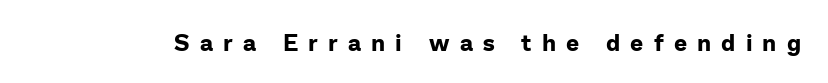
{"italic": "no", "bold": "yes", "underline": "no", "letter_spacing": "wide", "letter_spacing_em": 0.44, "glyph_px": 23}
